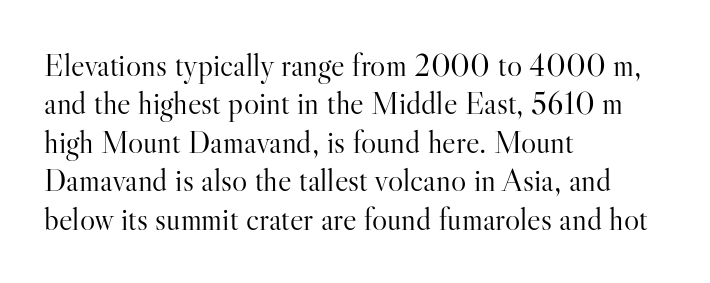
{"serif": "yes", "italic": "no", "bold": "no", "weight": "light", "width": "normal", "stroke_contrast": "high", "x_height": "small", "monospaced": "no", "underline": "no", "align": "left", "line_spacing_ratio": 1.2, "letter_spacing": "normal", "letter_spacing_em": 0.0, "glyph_px": 32}
